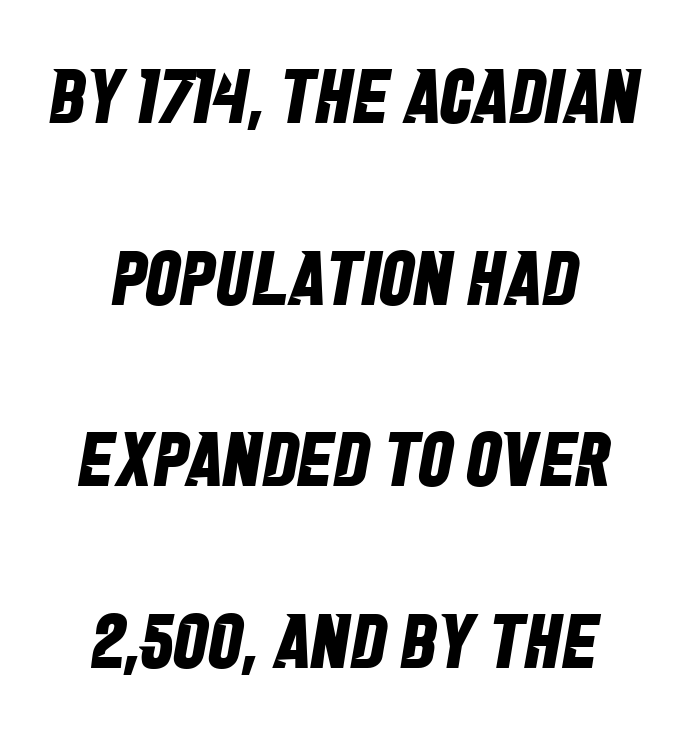
The image shows 77 px bold, condensed sans-serif type; set loose line spacing (2.36x), normal letter spacing, not underlined; low stroke contrast and a large x-height.
